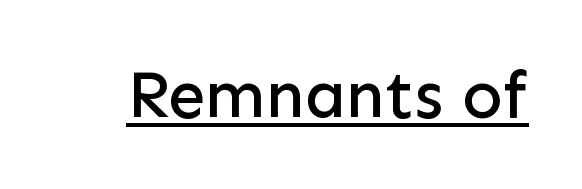
The image shows 67 px sans-serif type, upright; set normal letter spacing, underlined; low stroke contrast and a medium x-height.
